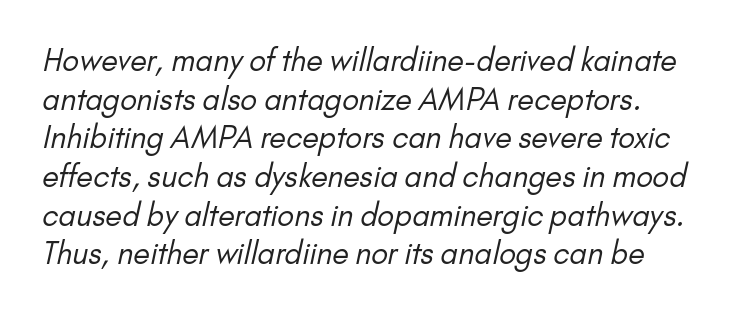
{"serif": "no", "bold": "no", "weight": "regular", "width": "normal", "stroke_contrast": "low", "x_height": "small", "monospaced": "no", "underline": "no", "align": "left", "line_spacing": "normal", "line_spacing_ratio": 1.29, "letter_spacing": "normal", "letter_spacing_em": 0.0, "glyph_px": 30}
